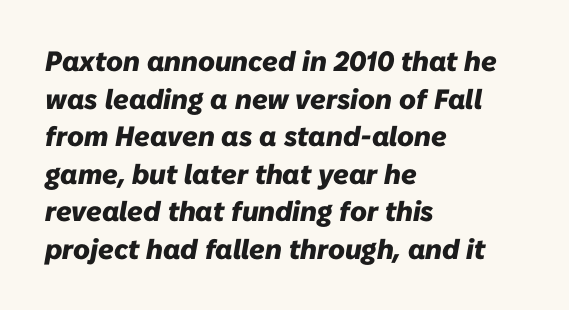
The image shows 28 px heavy type, italic (leaning right); set left-aligned, normal line spacing (1.34x), normal letter spacing, not underlined; low stroke contrast and a medium x-height.
